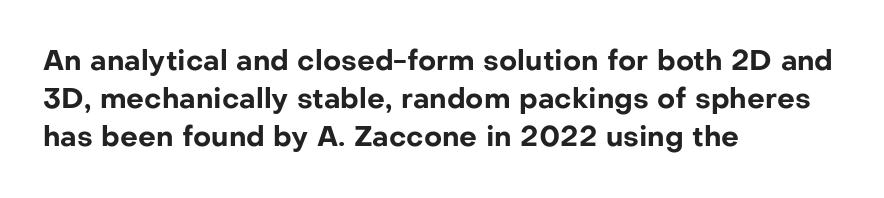
{"serif": "no", "italic": "no", "bold": "yes", "weight": "bold", "width": "normal", "stroke_contrast": "low", "x_height": "medium", "monospaced": "no", "underline": "no", "align": "left", "line_spacing": "normal", "line_spacing_ratio": 1.36, "letter_spacing": "normal", "letter_spacing_em": 0.0, "glyph_px": 28}
